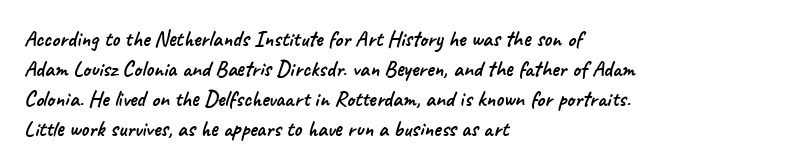
The image shows 22 px text type; set left-aligned, normal line spacing (1.37x), normal letter spacing, not underlined.
